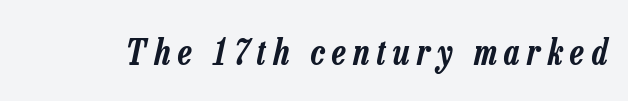
Check the space under the baseline: it is left empty. Spacing between characters has been opened up far beyond the box default. Is this a fixed-width face? No — the glyphs have proportional, varying widths. Characters are canted at an angle relative to the baseline's perpendicular.
